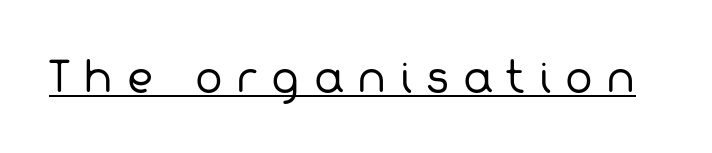
The image shows 41 px regular-weight sans-serif type; set unusually wide letter spacing (+0.33 em), underlined; low stroke contrast and a medium x-height.
